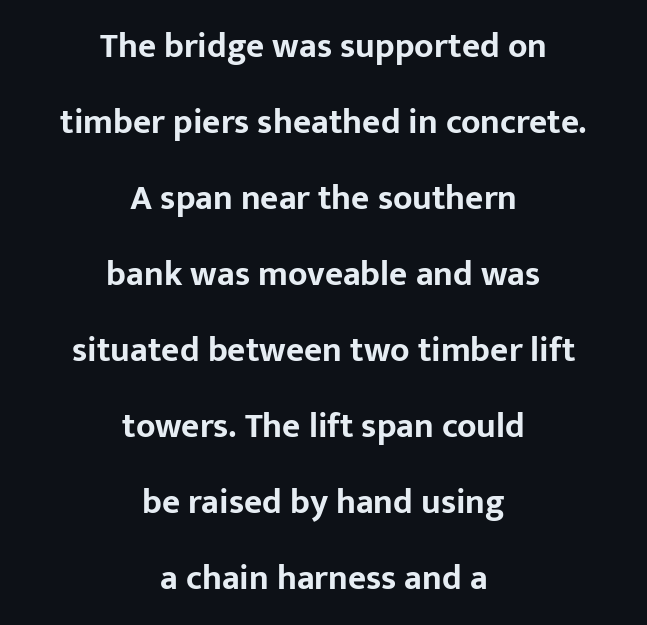
{"serif": "no", "italic": "no", "bold": "yes", "weight": "bold", "width": "normal", "stroke_contrast": "low", "x_height": "medium", "monospaced": "no", "underline": "no", "align": "center", "line_spacing": "loose", "line_spacing_ratio": 2.17, "letter_spacing": "normal", "letter_spacing_em": 0.0, "glyph_px": 35}
